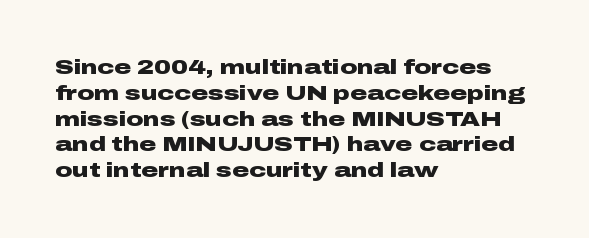
The image shows 21 px bold type, upright; set left-aligned, line spacing 1.23x, normal letter spacing, not underlined.
